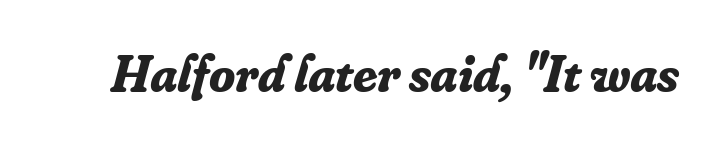
Thick stems and heavy bowls — unmistakably bold. A clean baseline with only descenders dipping below it. A typesetter would call this zero additional tracking. This sample uses an oblique cut, with every glyph tilted off the vertical. You could not count columns in this text — the font is proportionally spaced. Letterform terminals end in serifs throughout the passage.
